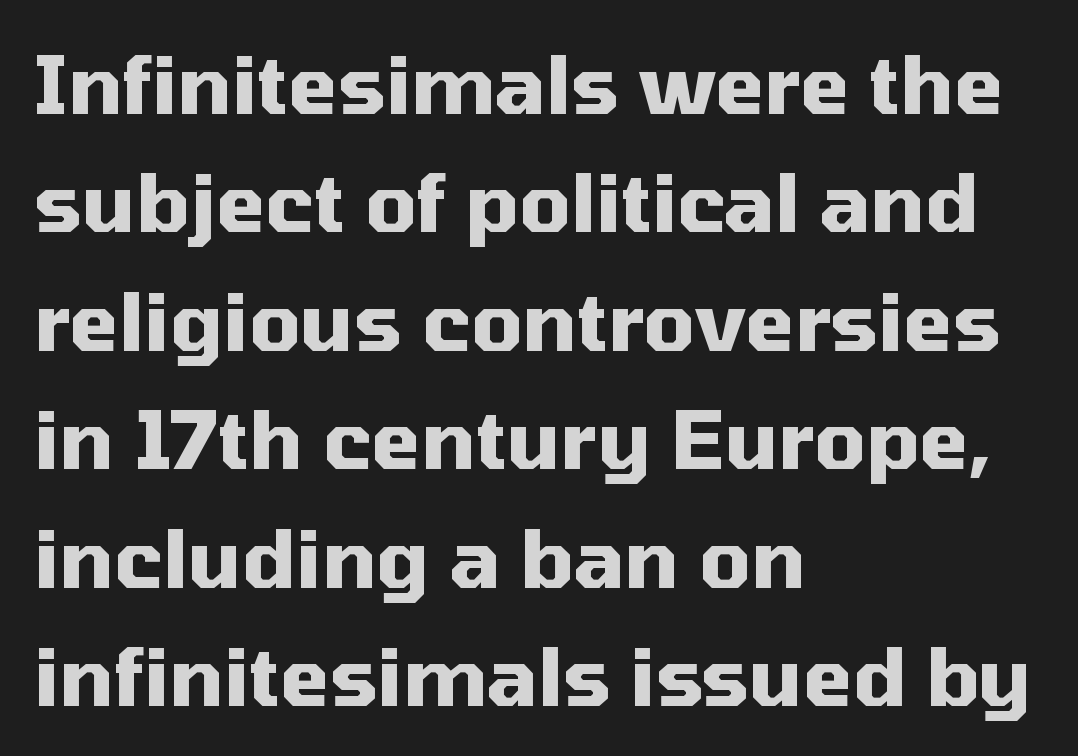
The image shows 80 px heavy sans-serif type, upright; set left-aligned, normal line spacing (1.48x), normal letter spacing, not underlined; medium stroke contrast and a medium x-height.
